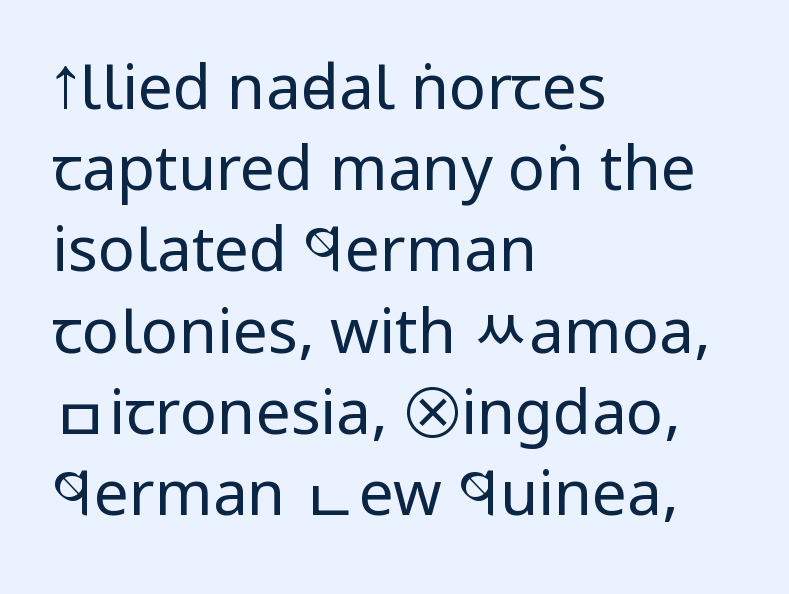
{"serif": "no", "italic": "no", "bold": "no", "weight": "regular", "width": "condensed", "stroke_contrast": "low", "x_height": "large", "monospaced": "no", "underline": "no", "align": "left", "line_spacing": "normal", "line_spacing_ratio": 1.31, "letter_spacing": "normal", "letter_spacing_em": 0.0, "glyph_px": 62}
